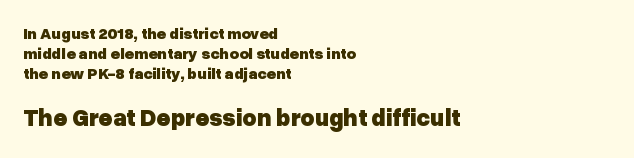
Just letters on the line, the space beneath them empty. Note: smaller setting up top, larger setting below. The typesetter chose a ragged-right arrangement here. The letterforms sit shoulder to shoulder at normal distance. This is heavy type, rendered in bold.
